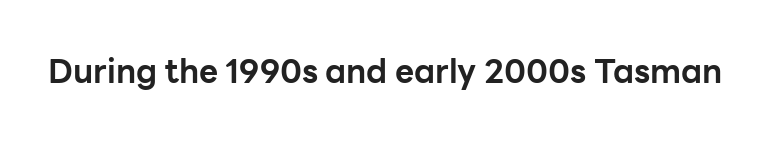
The image shows 33 px bold sans-serif type, upright; set normal letter spacing, not underlined; low stroke contrast and a medium x-height.
